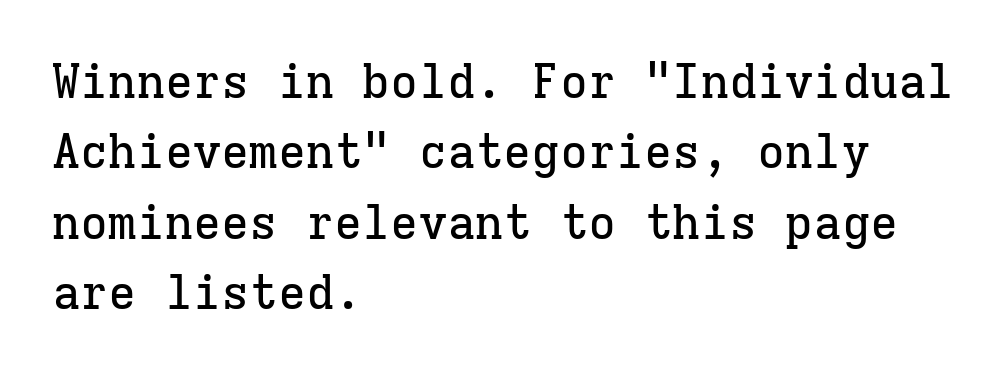
Q: Is the text italic (slanted)? A: No, it is upright.
Q: Is the typeface a serif or a sans-serif typeface? A: Serif.
Q: Is the text underlined? A: No.
Q: How is the paragraph aligned? A: Left-aligned.
Q: Is the spacing between letters normal or unusually wide? A: Normal.
Q: Is the spacing between lines tight, normal or loose? A: Normal.
Q: Width (condensed, normal, or wide)? A: Normal.
Q: Stroke contrast? A: Low.
Q: x-height? A: Medium.
Q: Monospaced? A: Yes.
